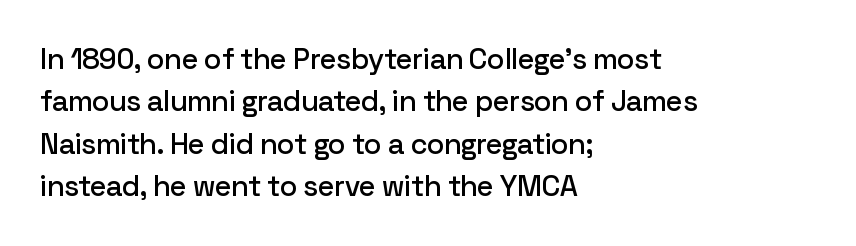
The image shows 29 px sans-serif type, upright; set left-aligned, normal line spacing (1.46x), normal letter spacing, not underlined; low stroke contrast and a medium x-height.
